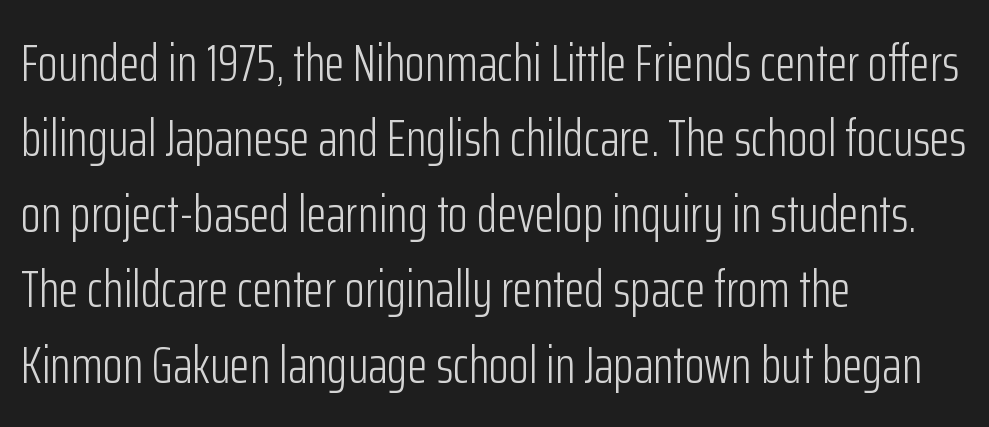
These lines stack with their left ends in a neat column. The letterforms sit shoulder to shoulder at normal distance. Rows of type keep a routine distance in the vertical direction. The letterforms sit at book weight or below. The rendering uses natural spacing where letterforms have individual widths.
